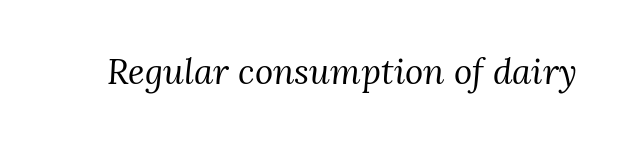
The letters advance in unequal steps, a hallmark of proportional type. Style check: oblique. Stroke mass is kept to a normal reading level or below. Underlining? Definitely not there. The letters carry serifs — small finishing strokes at the ends of their stems.
